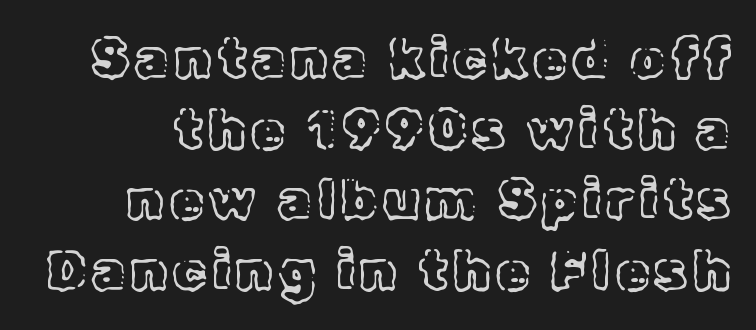
The image shows 54 px text type, upright; set normal line spacing (1.31x), not underlined; a medium x-height.
